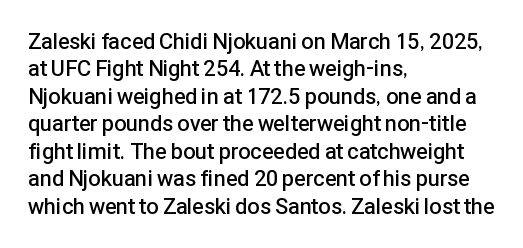
The image shows 22 px text type, upright; set left-aligned, normal line spacing (1.25x), normal letter spacing, not underlined.
